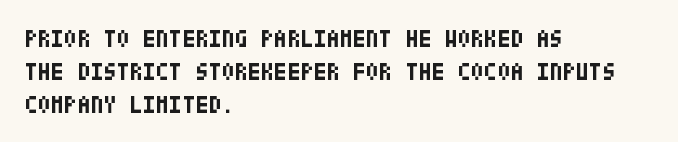
The tracking reads as untouched default to a designer's eye. Check the space under the baseline: it is left empty. The letters stand straight up with perfectly vertical stems. Each line starts at the same left margin while the right side varies. Weight check: bold — yes, fully. These lines sit exactly where default settings would place them.
